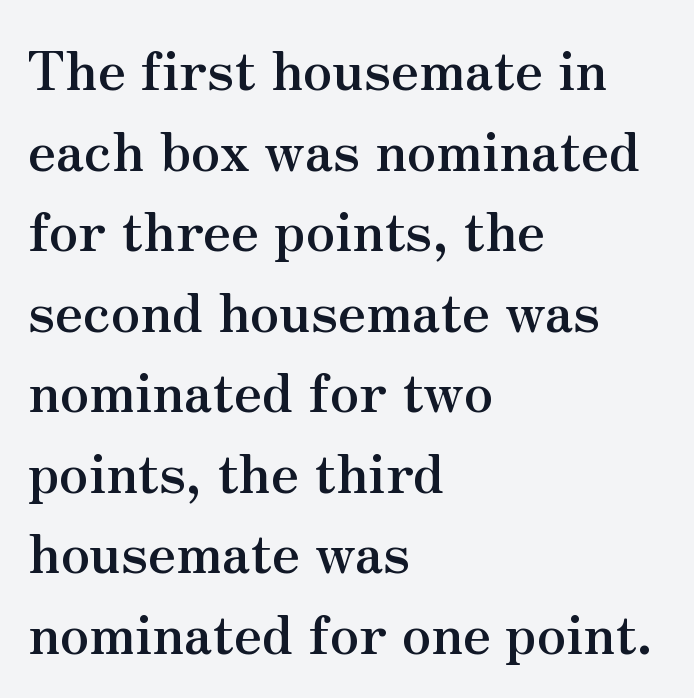
Q: Is the text bold? A: Yes.
Q: Is the text italic (slanted)? A: No, it is upright.
Q: Is the typeface a serif or a sans-serif typeface? A: Serif.
Q: Is the text underlined? A: No.
Q: How is the paragraph aligned? A: Left-aligned.
Q: Is the spacing between letters normal or unusually wide? A: Normal.
Q: Is the spacing between lines tight, normal or loose? A: Normal.
Q: Width (condensed, normal, or wide)? A: Normal.
Q: Stroke contrast? A: Medium.
Q: x-height? A: Small.
Q: Monospaced? A: No.
